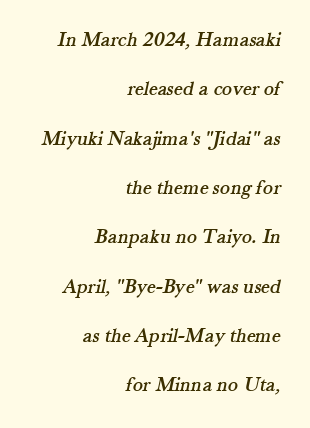
The image shows 21 px text type; set right-aligned, loose line spacing (2.35x), normal letter spacing, not underlined.
